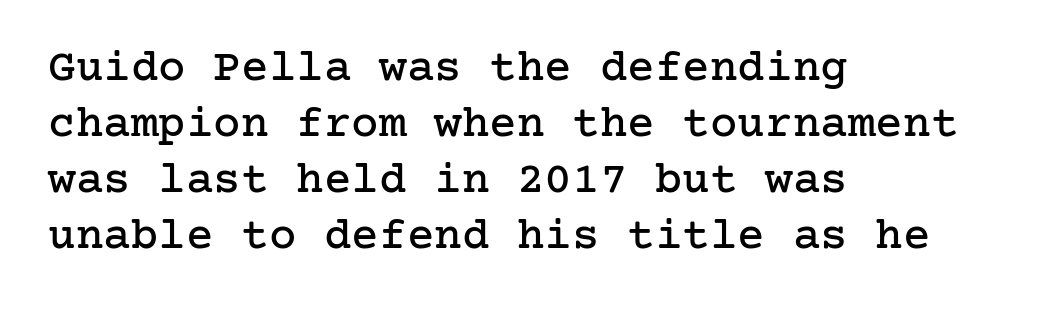
Each row of text sits above clean, open space. No italicization has been applied; the sample stays upright. Examine the stroke ends and you'll spot serifs. Layout note: lines flush left. Tracking value appears to be zero — textbook default spacing.
